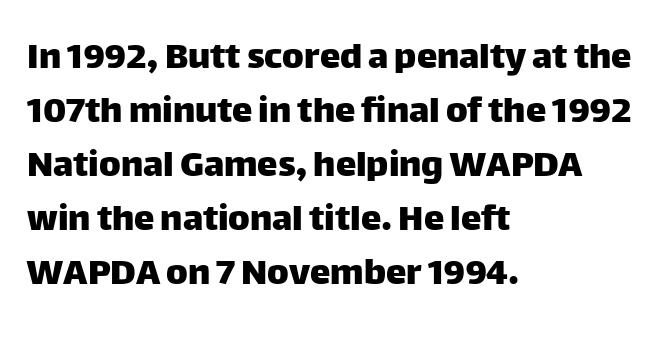
{"serif": "no", "italic": "no", "width": "normal", "stroke_contrast": "low", "x_height": "large", "monospaced": "no", "underline": "no", "align": "left", "line_spacing": "normal", "line_spacing_ratio": 1.32, "letter_spacing": "normal", "letter_spacing_em": 0.0, "glyph_px": 41}
